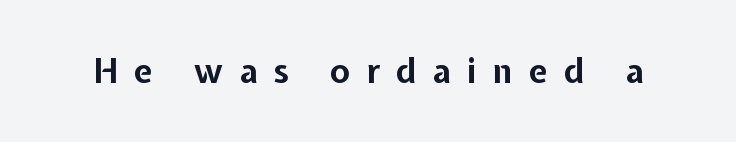
In terms of letterspacing, this is a distinctly airy, spread setting. Heft: maximum for text — a bold. The passage shown is typed in a proportional face where columns would drift. Posture: vertical.
